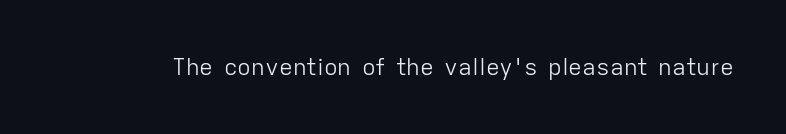
{"italic": "no", "bold": "no", "underline": "no", "letter_spacing": "normal", "letter_spacing_em": 0.0, "glyph_px": 23}
